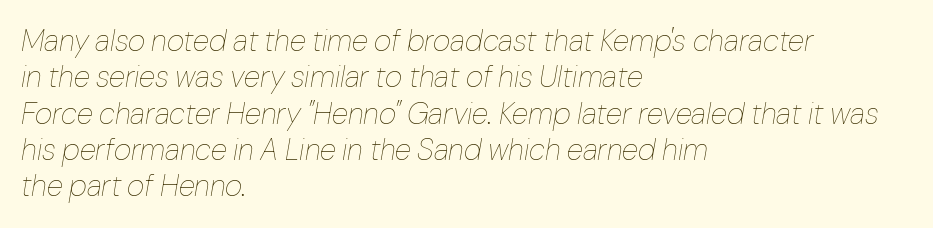
{"italic": "yes", "lean": "right", "slant_degrees": 10, "bold": "no", "weight": "thin", "width": "normal", "stroke_contrast": "low", "x_height": "medium", "monospaced": "no", "underline": "no", "align": "left", "line_spacing_ratio": 1.21, "letter_spacing": "normal", "letter_spacing_em": 0.0, "glyph_px": 30}
